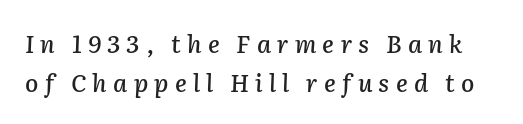
The image shows 24 px text type, italic (leaning right); set normal line spacing (1.62x), unusually wide letter spacing (+0.26 em), not underlined.
